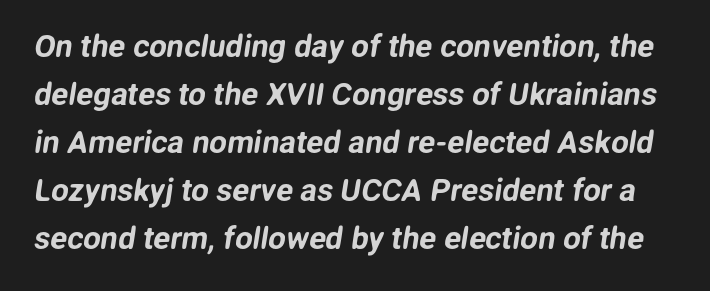
The image shows 31 px sans-serif type; set normal line spacing (1.55x), normal letter spacing, not underlined; low stroke contrast and a medium x-height.
